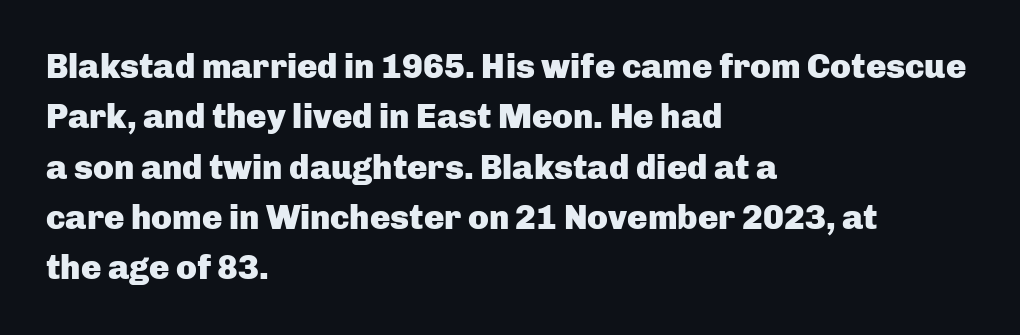
Q: Is the text bold? A: Yes.
Q: Is the text italic (slanted)? A: No, it is upright.
Q: Is the typeface a serif or a sans-serif typeface? A: Sans-serif.
Q: Is the text underlined? A: No.
Q: How is the paragraph aligned? A: Left-aligned.
Q: Is the spacing between letters normal or unusually wide? A: Normal.
Q: Is the spacing between lines tight, normal or loose? A: Normal.
Q: Width (condensed, normal, or wide)? A: Normal.
Q: Stroke contrast? A: Low.
Q: x-height? A: Medium.
Q: Monospaced? A: No.
